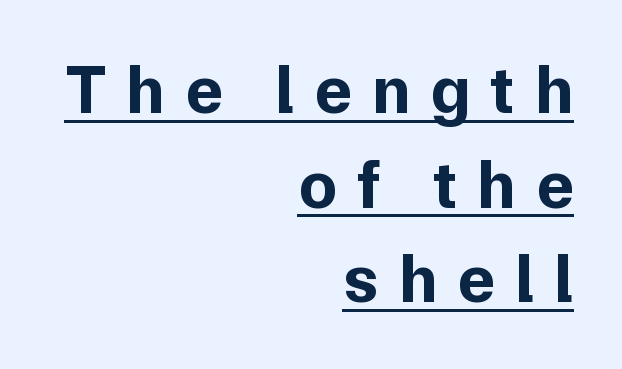
{"serif": "no", "italic": "no", "bold": "yes", "weight": "bold", "width": "normal", "stroke_contrast": "low", "x_height": "medium", "monospaced": "no", "underline": "yes", "align": "right", "line_spacing": "normal", "line_spacing_ratio": 1.37, "letter_spacing": "wide", "letter_spacing_em": 0.29, "glyph_px": 69}
